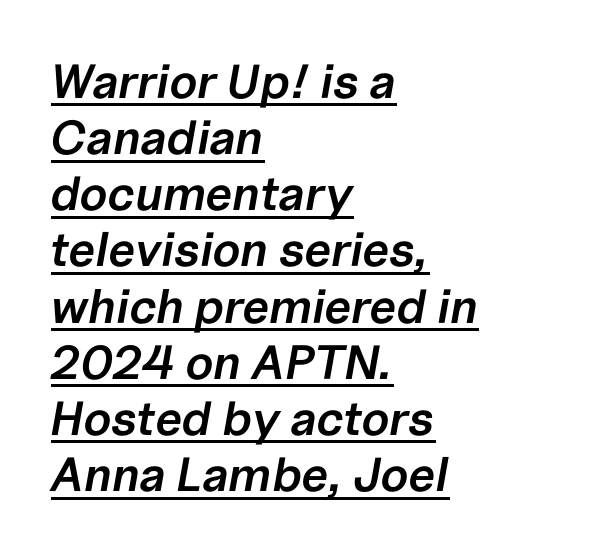
The image shows 48 px semibold type, italic (leaning right); set left-aligned, line spacing 1.17x, normal letter spacing, underlined; low stroke contrast and a medium x-height.
